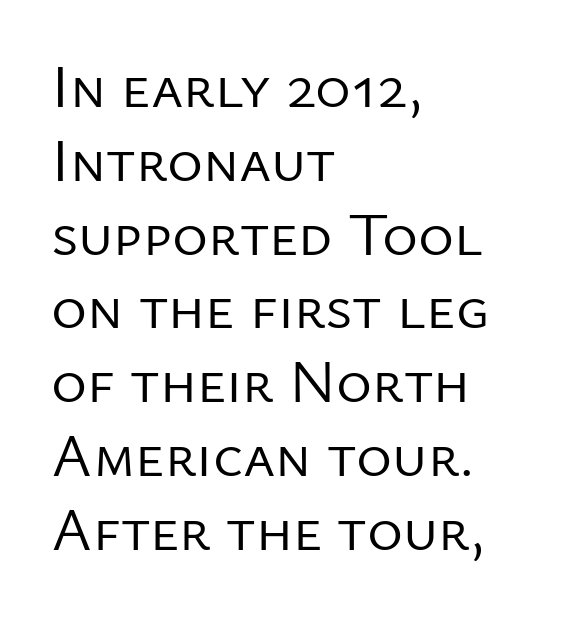
Q: Is the text bold? A: No.
Q: Is the text italic (slanted)? A: No, it is upright.
Q: Is the typeface a serif or a sans-serif typeface? A: Sans-serif.
Q: Is the text underlined? A: No.
Q: How is the paragraph aligned? A: Left-aligned.
Q: Is the spacing between letters normal or unusually wide? A: Normal.
Q: Width (condensed, normal, or wide)? A: Normal.
Q: Stroke contrast? A: Low.
Q: x-height? A: Medium.
Q: Monospaced? A: No.
